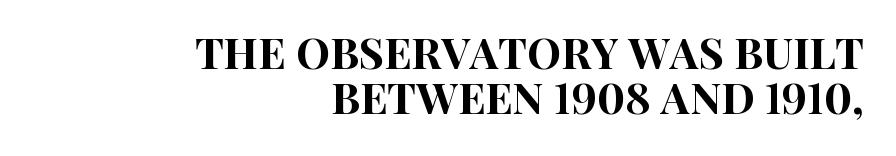
{"serif": "no", "italic": "no", "width": "condensed", "stroke_contrast": "high", "x_height": "large", "monospaced": "no", "underline": "no", "align": "right", "line_spacing": "tight", "line_spacing_ratio": 1.05, "letter_spacing": "normal", "letter_spacing_em": 0.0, "glyph_px": 43}
